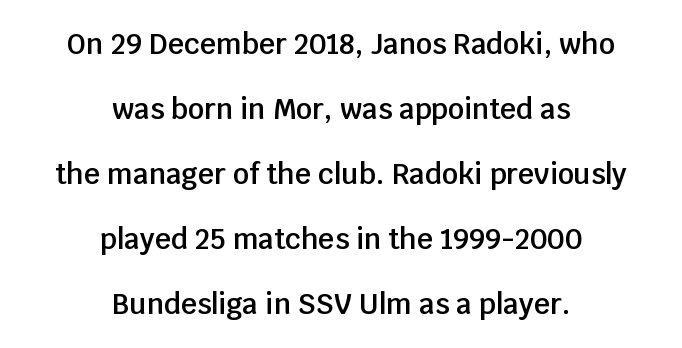
The image shows 28 px semibold sans-serif type, upright; set centered, loose line spacing (2.32x), normal letter spacing, not underlined; low stroke contrast and a large x-height.
